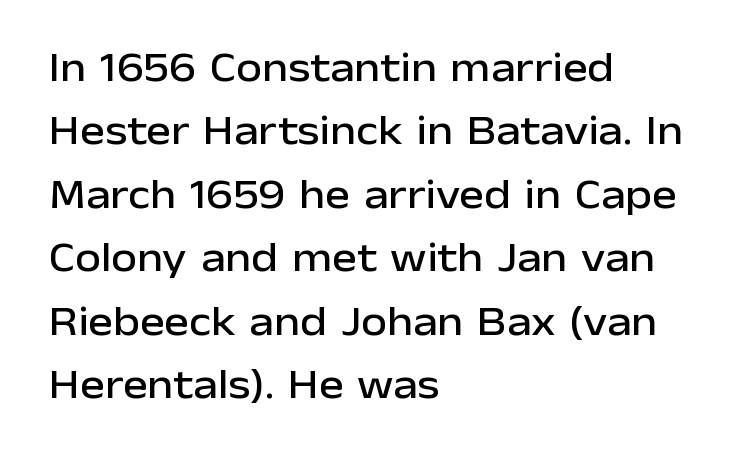
Q: Is the text italic (slanted)? A: No, it is upright.
Q: Is the typeface a serif or a sans-serif typeface? A: Sans-serif.
Q: Is the text underlined? A: No.
Q: How is the paragraph aligned? A: Left-aligned.
Q: Is the spacing between letters normal or unusually wide? A: Normal.
Q: Is the spacing between lines tight, normal or loose? A: Normal.
Q: Width (condensed, normal, or wide)? A: Normal.
Q: Stroke contrast? A: Low.
Q: x-height? A: Medium.
Q: Monospaced? A: No.
